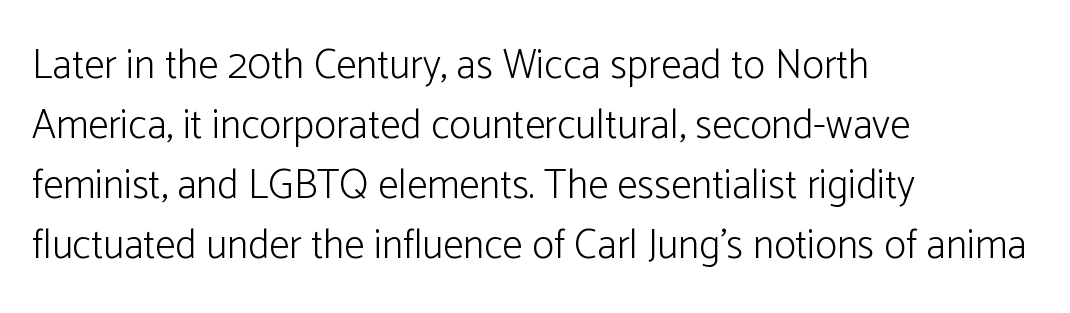
{"serif": "no", "italic": "no", "bold": "no", "weight": "light", "width": "normal", "stroke_contrast": "low", "x_height": "medium", "monospaced": "no", "underline": "no", "align": "left", "line_spacing": "normal", "line_spacing_ratio": 1.46, "letter_spacing": "normal", "letter_spacing_em": 0.0, "glyph_px": 41}
